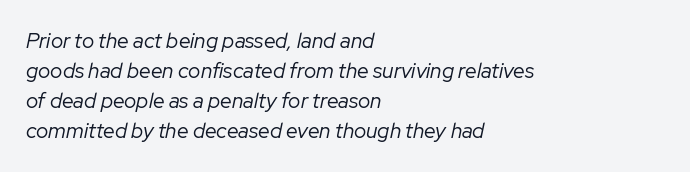
The image shows 21 px text type, italic (leaning right); set left-aligned, normal line spacing (1.43x), normal letter spacing, not underlined.
